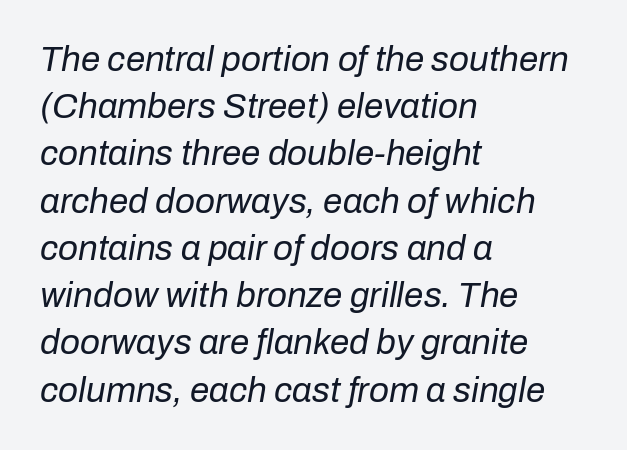
{"italic": "yes", "lean": "right", "slant_degrees": 10, "bold": "no", "weight": "regular", "width": "normal", "stroke_contrast": "low", "x_height": "medium", "monospaced": "no", "underline": "no", "align": "left", "line_spacing": "normal", "line_spacing_ratio": 1.35, "letter_spacing": "normal", "letter_spacing_em": 0.0, "glyph_px": 35}
